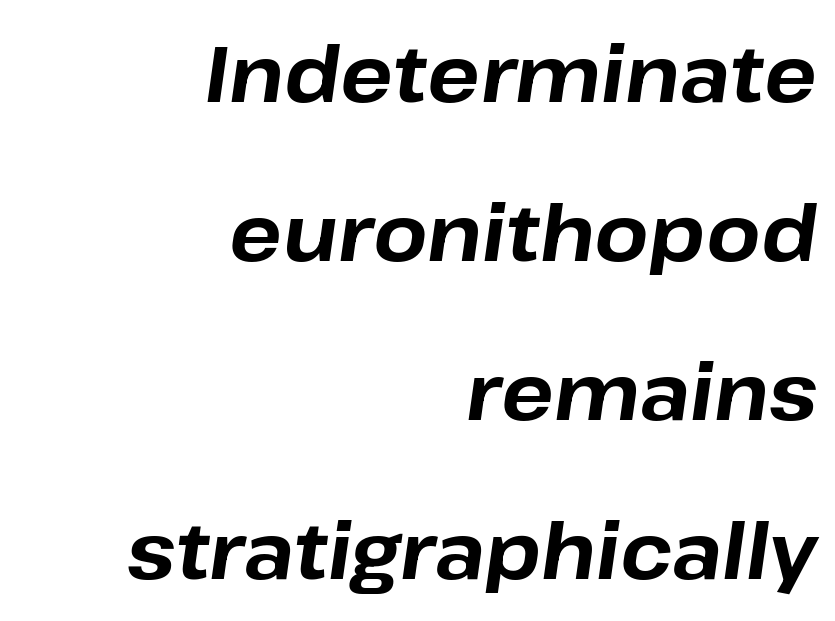
Q: Is the text bold? A: Yes.
Q: Is the text italic (slanted)? A: Yes, it leans right by about 8 degrees.
Q: Is the text underlined? A: No.
Q: How is the paragraph aligned? A: Right-aligned.
Q: Is the spacing between letters normal or unusually wide? A: Normal.
Q: Is the spacing between lines tight, normal or loose? A: Loose.
Q: Width (condensed, normal, or wide)? A: Normal.
Q: Stroke contrast? A: Low.
Q: x-height? A: Medium.
Q: Monospaced? A: No.
